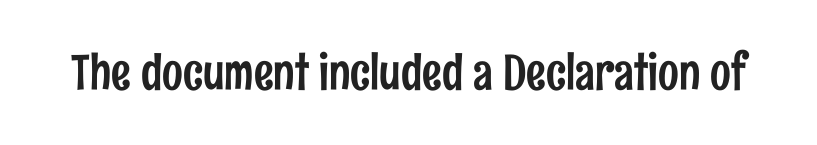
Q: Is the text italic (slanted)? A: No, it is upright.
Q: Is the typeface a serif or a sans-serif typeface? A: Sans-serif.
Q: Is the text underlined? A: No.
Q: Is the spacing between letters normal or unusually wide? A: Normal.
Q: Width (condensed, normal, or wide)? A: Condensed.
Q: Stroke contrast? A: Low.
Q: x-height? A: Medium.
Q: Monospaced? A: No.
